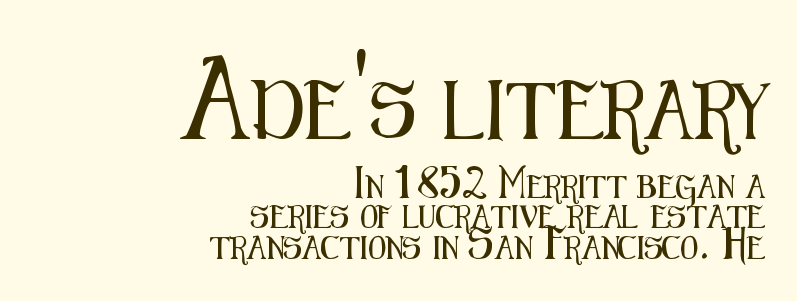
The image shows 58 px condensed type, upright; set right-aligned, normal line spacing (1.33x), normal letter spacing, not underlined; the first (top) block is 2.52x larger; medium stroke contrast and a medium x-height.
